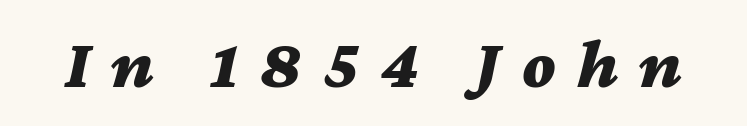
Note the varied advance widths — an 'i' is clearly narrower than an 'm'. The space beneath each line is pristine and unruled. Plenty of ink on the page — the face is bold. The rendering inserts visible extra space after every character.
